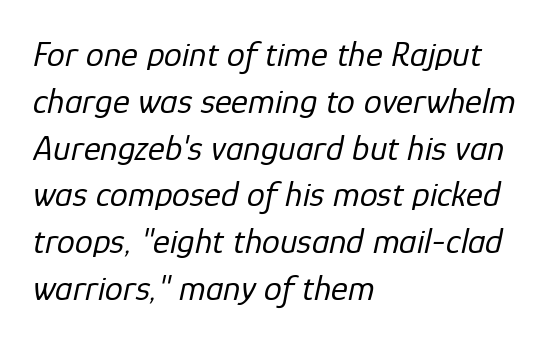
{"italic": "yes", "lean": "right", "slant_degrees": 12, "bold": "no", "weight": "regular", "width": "normal", "stroke_contrast": "low", "x_height": "medium", "monospaced": "no", "underline": "no", "align": "left", "line_spacing": "normal", "line_spacing_ratio": 1.3, "letter_spacing": "normal", "letter_spacing_em": 0.0, "glyph_px": 36}
